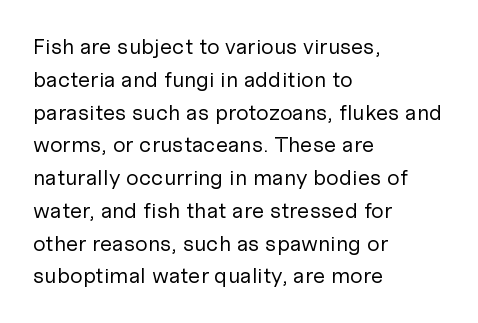
The image shows 22 px text type, upright; set left-aligned, normal line spacing (1.49x), normal letter spacing, not underlined.
